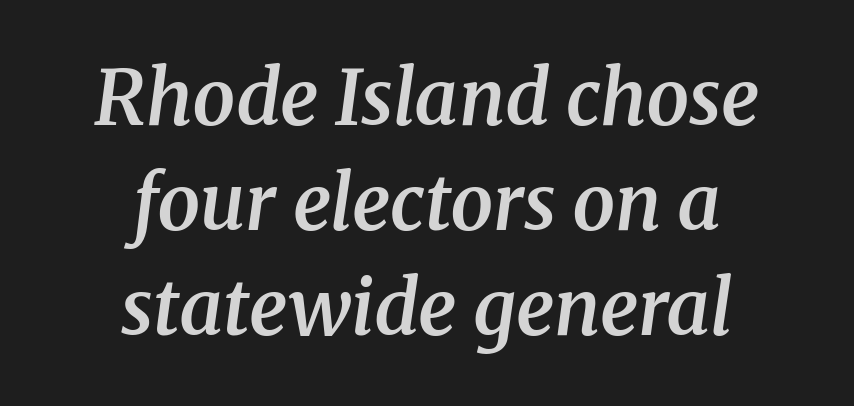
The image shows 76 px semibold serif type, italic (leaning right); set centered, normal line spacing (1.38x), normal letter spacing, not underlined; medium stroke contrast and a medium x-height.
